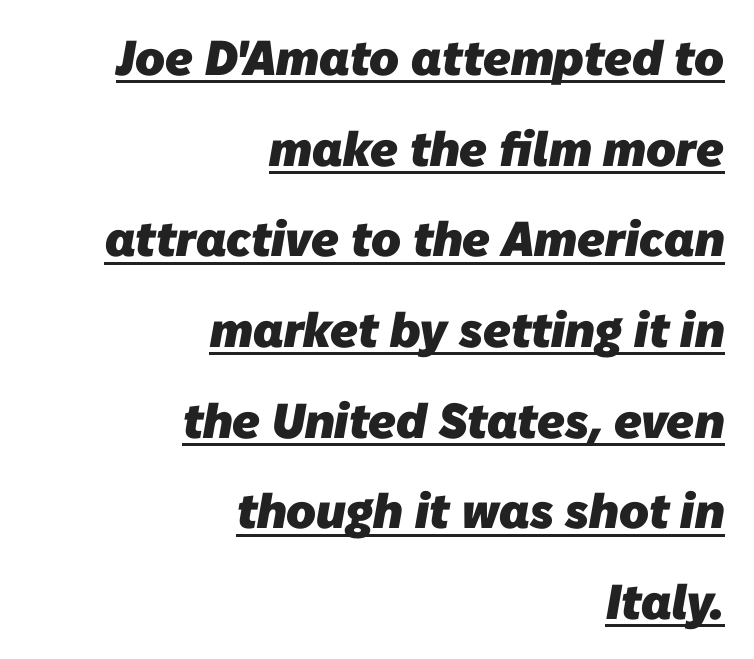
The image shows 49 px heavy sans-serif type; set right-aligned, line spacing 1.85x, normal letter spacing, underlined; low stroke contrast and a medium x-height.
